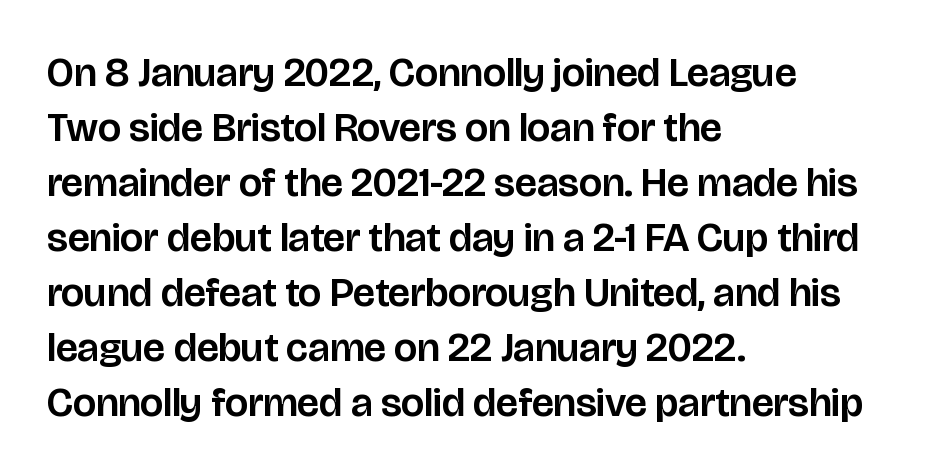
Plain, unruled lines of type. Nope, not italic — everything's standing straight. Line beginnings align vertically; line endings do not. The horizontal fit of the characters is conventional and even.
